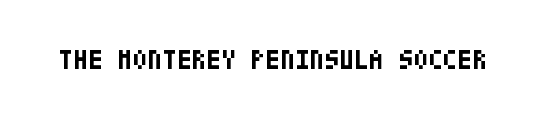
What stands out about the letter spacing? Nothing — it is the standard amount. No italicization has been applied; the sample stays upright. The gap between lines stays unmarked. Thick stems and heavy bowls — unmistakably bold.
